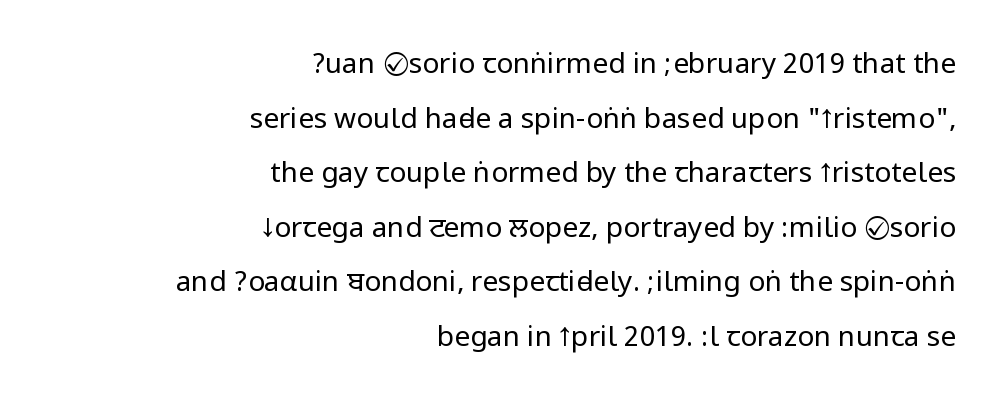
{"serif": "no", "italic": "no", "bold": "no", "weight": "regular", "width": "condensed", "stroke_contrast": "low", "underline": "no", "align": "right", "line_spacing": "loose", "line_spacing_ratio": 1.95, "letter_spacing": "normal", "letter_spacing_em": 0.0, "glyph_px": 28}
